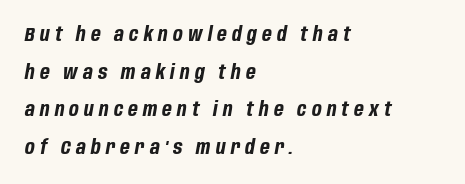
Q: Is the text bold? A: Yes.
Q: Is the text italic (slanted)? A: Yes, it leans right by about 10 degrees.
Q: Is the text underlined? A: No.
Q: How is the paragraph aligned? A: Left-aligned.
Q: Is the spacing between letters normal or unusually wide? A: Unusually wide.
